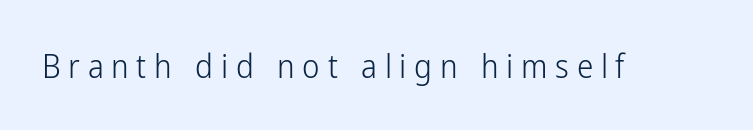
The image shows 33 px light, condensed sans-serif type, upright; set unusually wide letter spacing (+0.23 em), not underlined; low stroke contrast and a medium x-height.
